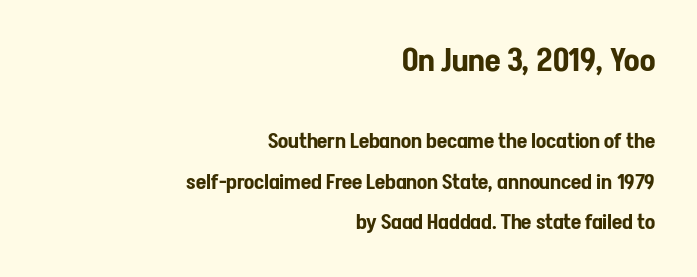
The image shows 32 px condensed sans-serif type, upright; set right-aligned, loose line spacing (1.93x), normal letter spacing, not underlined; the first (top) block is 1.52x larger; low stroke contrast and a medium x-height.
